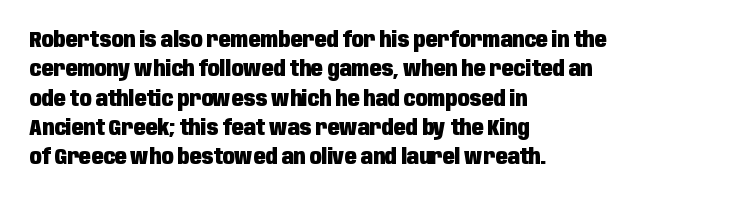
Q: Is the text bold? A: Yes.
Q: Is the text italic (slanted)? A: No, it is upright.
Q: Is the text underlined? A: No.
Q: How is the paragraph aligned? A: Left-aligned.
Q: Is the spacing between letters normal or unusually wide? A: Normal.
Q: Is the spacing between lines tight, normal or loose? A: Normal.
